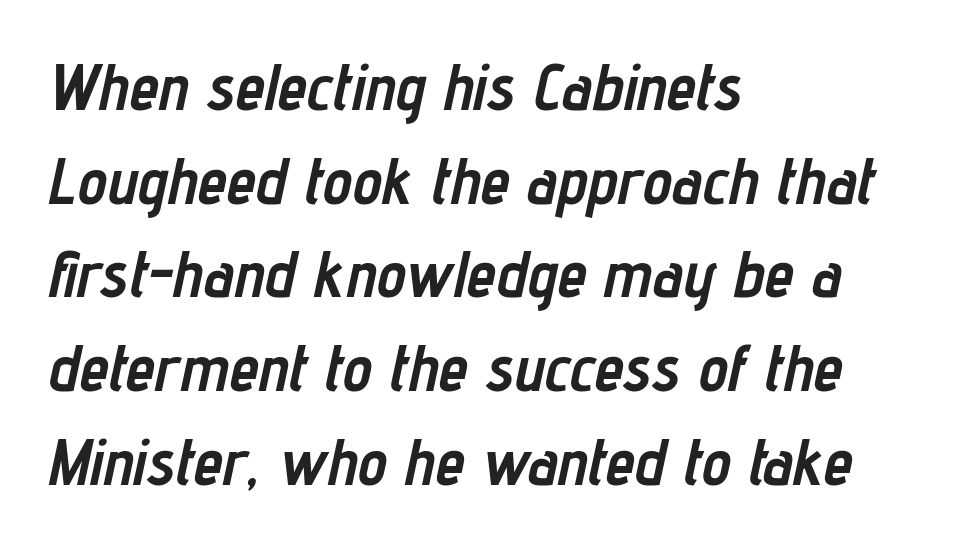
The image shows 66 px semibold, condensed type, italic (leaning right); set left-aligned, normal line spacing (1.42x), normal letter spacing, not underlined; low stroke contrast and a medium x-height.
